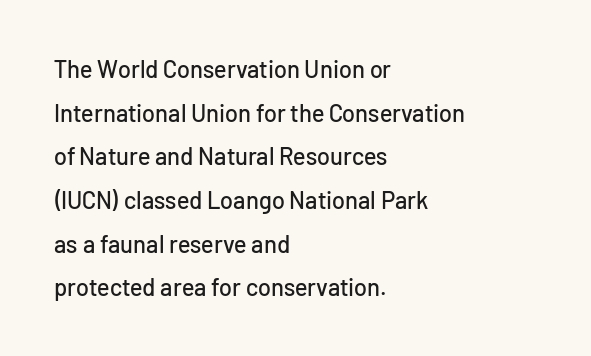
Observe the ordinary spacing: letters are neighbours, not strangers. The paragraph has a hard left edge and a soft right edge. Ascenders rise straight up at ninety degrees. The specimen omits any rule beneath the text block's lines.
